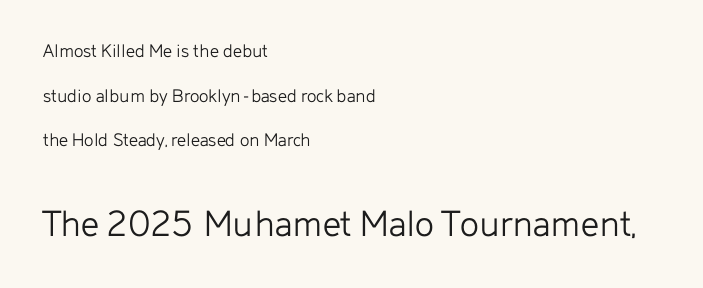
Q: Is the text bold? A: No.
Q: Is the text italic (slanted)? A: No, it is upright.
Q: Is the typeface a serif or a sans-serif typeface? A: Sans-serif.
Q: Is the text underlined? A: No.
Q: How is the paragraph aligned? A: Left-aligned.
Q: Is the spacing between letters normal or unusually wide? A: Normal.
Q: Is the spacing between lines tight, normal or loose? A: Loose.
Q: Which block of text is set in a larger size, the first (top) or the second (bottom)? A: The second (bottom) one.
Q: Width (condensed, normal, or wide)? A: Normal.
Q: Stroke contrast? A: Low.
Q: x-height? A: Medium.
Q: Monospaced? A: No.
